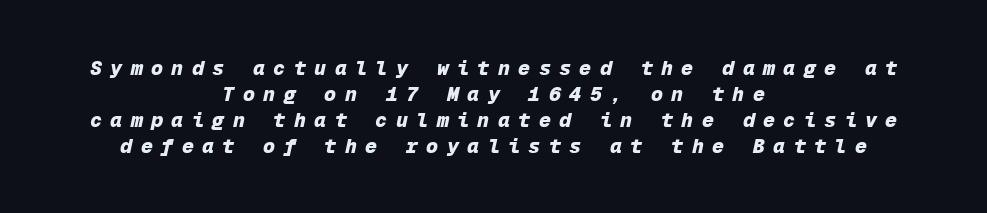
Q: Is the text bold? A: Yes.
Q: Is the text italic (slanted)? A: Yes, it leans right by about 12 degrees.
Q: Is the text underlined? A: No.
Q: How is the paragraph aligned? A: Centered.
Q: Is the spacing between letters normal or unusually wide? A: Unusually wide.
Q: Is the spacing between lines tight, normal or loose? A: Normal.
